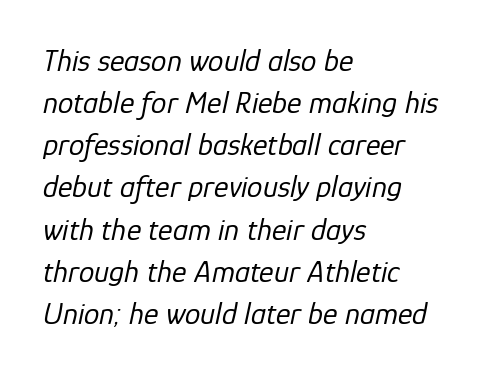
Q: Is the text bold? A: No.
Q: Is the text italic (slanted)? A: Yes, it leans right by about 12 degrees.
Q: Is the text underlined? A: No.
Q: How is the paragraph aligned? A: Left-aligned.
Q: Is the spacing between letters normal or unusually wide? A: Normal.
Q: Is the spacing between lines tight, normal or loose? A: Normal.
Q: Width (condensed, normal, or wide)? A: Normal.
Q: Stroke contrast? A: Low.
Q: x-height? A: Medium.
Q: Monospaced? A: No.
